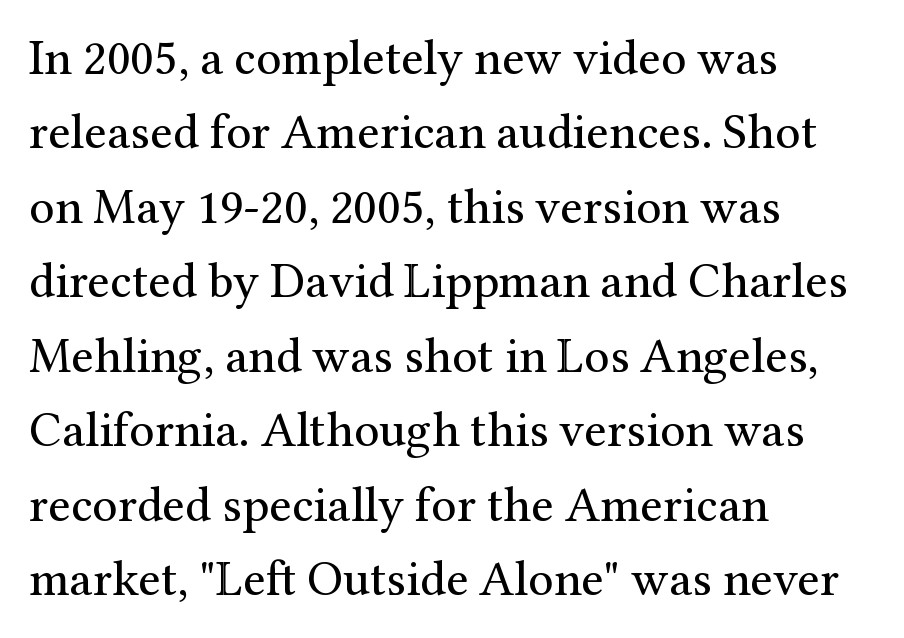
The image shows 50 px regular-weight serif type, upright; set left-aligned, normal line spacing (1.49x), normal letter spacing, not underlined; medium stroke contrast and a medium x-height.
